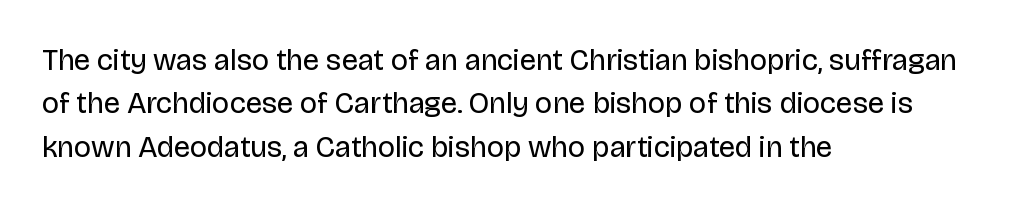
Tall strokes in this sample are plumb rather than angled. Observe the absence of serifs on each vertical stroke in this sample. Visually the block forms a straight wall on the left and a jagged coastline on the right. Do the characters align in a grid? No, the font is proportional. This rendering leaves character spacing at its baseline value. Weight: in the light-to-regular range.
